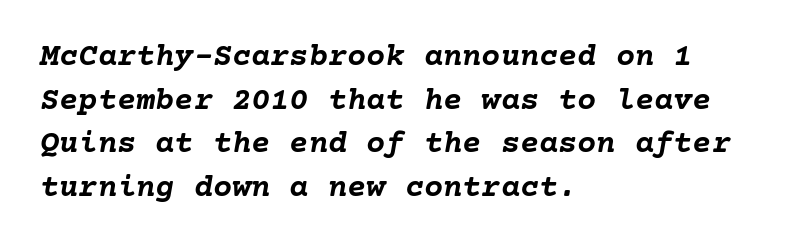
{"italic": "yes", "lean": "right", "slant_degrees": 10, "bold": "yes", "weight": "semibold", "width": "normal", "stroke_contrast": "low", "x_height": "medium", "underline": "no", "align": "left", "line_spacing": "normal", "line_spacing_ratio": 1.36, "letter_spacing": "normal", "letter_spacing_em": 0.0, "glyph_px": 32}
